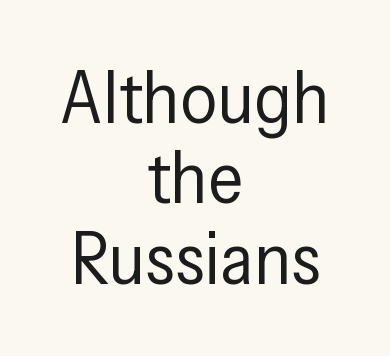
The image shows 73 px regular-weight, condensed sans-serif type, upright; set centered, tight line spacing (1.1x), normal letter spacing, not underlined; low stroke contrast and a medium x-height.
